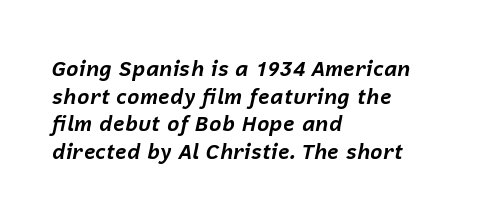
Q: Is the text bold? A: Yes.
Q: Is the text italic (slanted)? A: Yes, it leans right by about 12 degrees.
Q: Is the text underlined? A: No.
Q: How is the paragraph aligned? A: Left-aligned.
Q: Is the spacing between letters normal or unusually wide? A: Normal.
Q: Is the spacing between lines tight, normal or loose? A: Normal.
